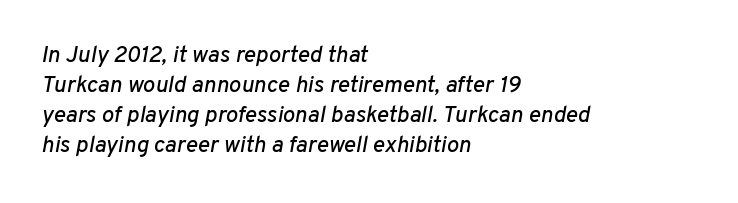
The image shows 23 px text type, italic (leaning right); set left-aligned, normal line spacing (1.31x), normal letter spacing, not underlined.
